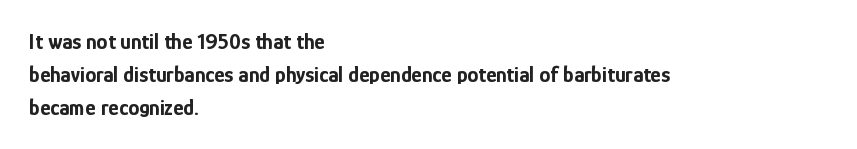
{"italic": "no", "bold": "yes", "underline": "no", "align": "left", "line_spacing": "normal", "line_spacing_ratio": 1.49, "letter_spacing": "normal", "letter_spacing_em": 0.0, "glyph_px": 22}
